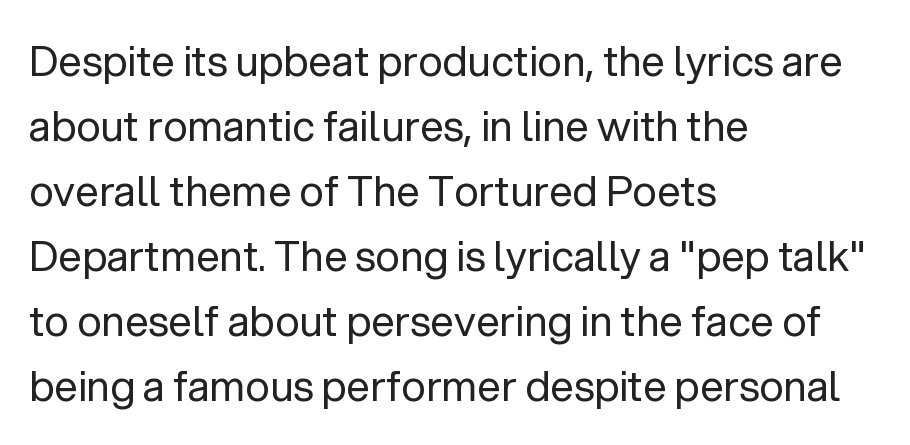
{"serif": "no", "italic": "no", "bold": "no", "weight": "regular", "width": "normal", "stroke_contrast": "low", "x_height": "medium", "monospaced": "no", "underline": "no", "align": "left", "line_spacing": "normal", "line_spacing_ratio": 1.55, "letter_spacing": "normal", "letter_spacing_em": 0.0, "glyph_px": 42}
